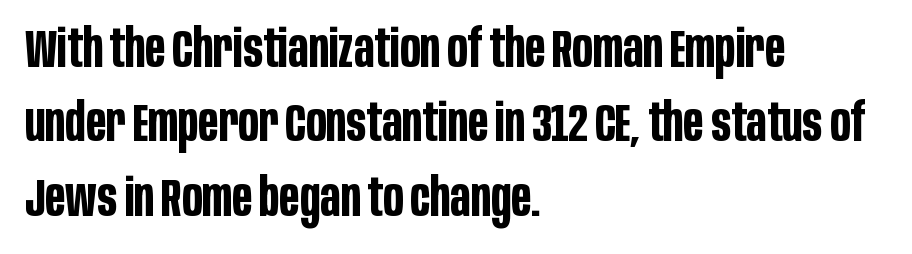
Q: Is the text bold? A: Yes.
Q: Is the text italic (slanted)? A: No, it is upright.
Q: Is the typeface a serif or a sans-serif typeface? A: Sans-serif.
Q: Is the text underlined? A: No.
Q: How is the paragraph aligned? A: Left-aligned.
Q: Is the spacing between letters normal or unusually wide? A: Normal.
Q: Is the spacing between lines tight, normal or loose? A: Normal.
Q: Width (condensed, normal, or wide)? A: Condensed.
Q: Stroke contrast? A: Low.
Q: x-height? A: Large.
Q: Monospaced? A: No.
